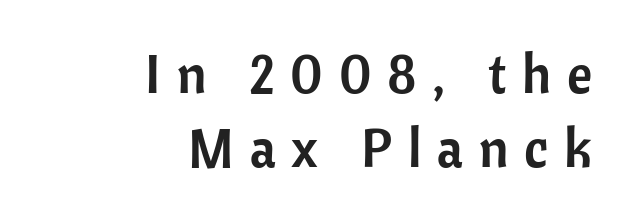
{"serif": "no", "italic": "no", "width": "normal", "stroke_contrast": "low", "x_height": "medium", "monospaced": "no", "underline": "no", "align": "right", "line_spacing": "normal", "line_spacing_ratio": 1.37, "letter_spacing": "wide", "letter_spacing_em": 0.29, "glyph_px": 54}
